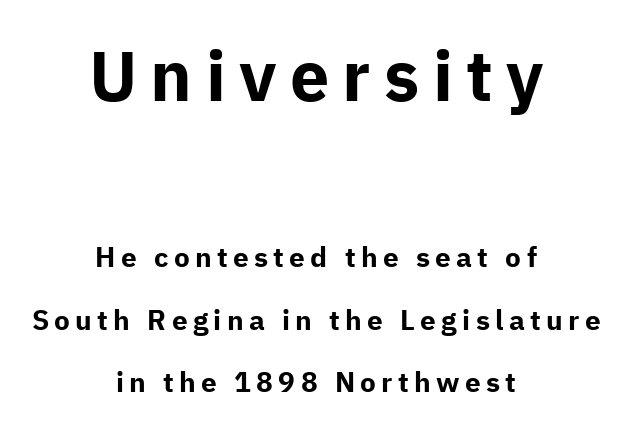
{"serif": "no", "italic": "no", "bold": "yes", "weight": "bold", "width": "normal", "stroke_contrast": "low", "x_height": "medium", "monospaced": "no", "underline": "no", "align": "center", "line_spacing": "loose", "line_spacing_ratio": 2.22, "larger_block": "first", "size_ratio": 2.5, "glyph_px": 70}
